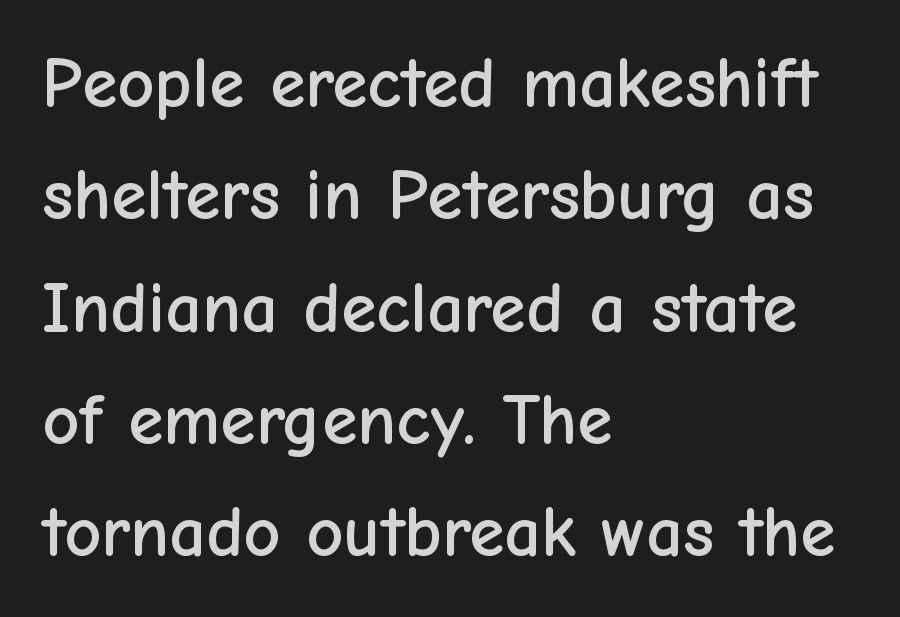
The image shows 72 px sans-serif type, upright; set left-aligned, normal line spacing (1.56x), normal letter spacing, not underlined; low stroke contrast and a medium x-height.
